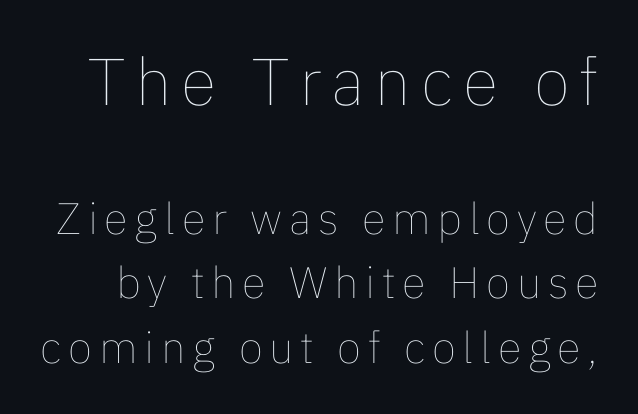
Q: Is the text bold? A: No.
Q: Is the text italic (slanted)? A: No, it is upright.
Q: Is the text underlined? A: No.
Q: Is the spacing between lines tight, normal or loose? A: Normal.
Q: Which block of text is set in a larger size, the first (top) or the second (bottom)? A: The first (top) one.
Q: Width (condensed, normal, or wide)? A: Normal.
Q: Stroke contrast? A: Low.
Q: x-height? A: Medium.
Q: Monospaced? A: No.
